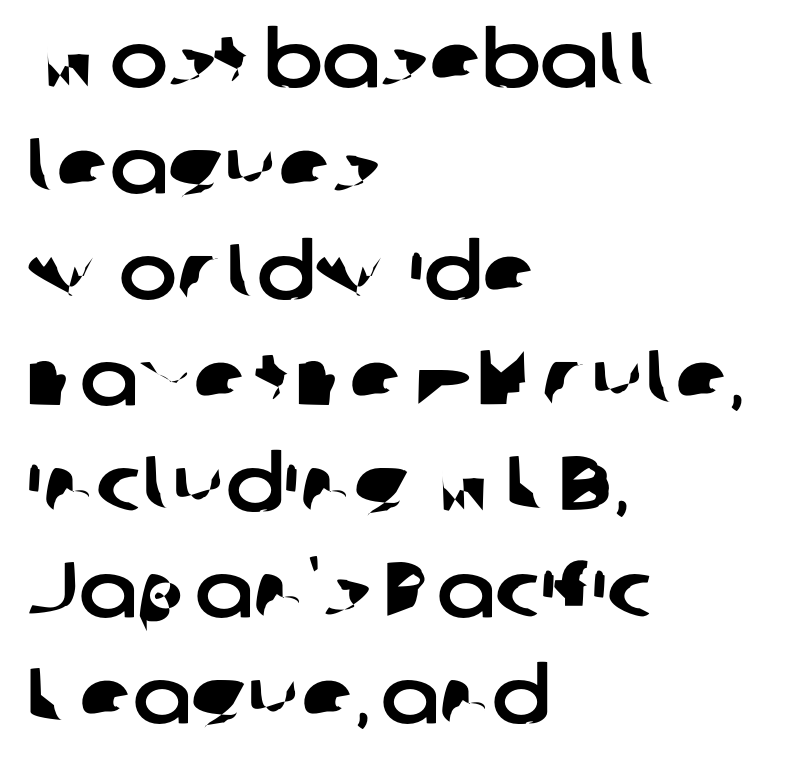
The image shows 78 px sans-serif type; set left-aligned, normal line spacing (1.36x), normal letter spacing, not underlined; low stroke contrast and a medium x-height.
